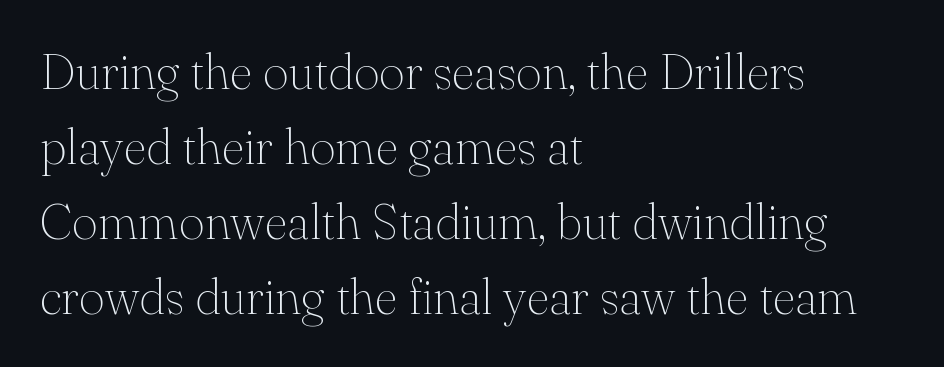
The lines sit at an ordinary, default distance from one another. Nothing heavy about these letters — not bold at all. The designer went with a serif here, giving each stem small feet. Observe the ordinary spacing: letters are neighbours, not strangers. Which margin do the lines hug? The left one — the right edge is uneven. Varying glyph widths throughout — classic text-font behaviour.
